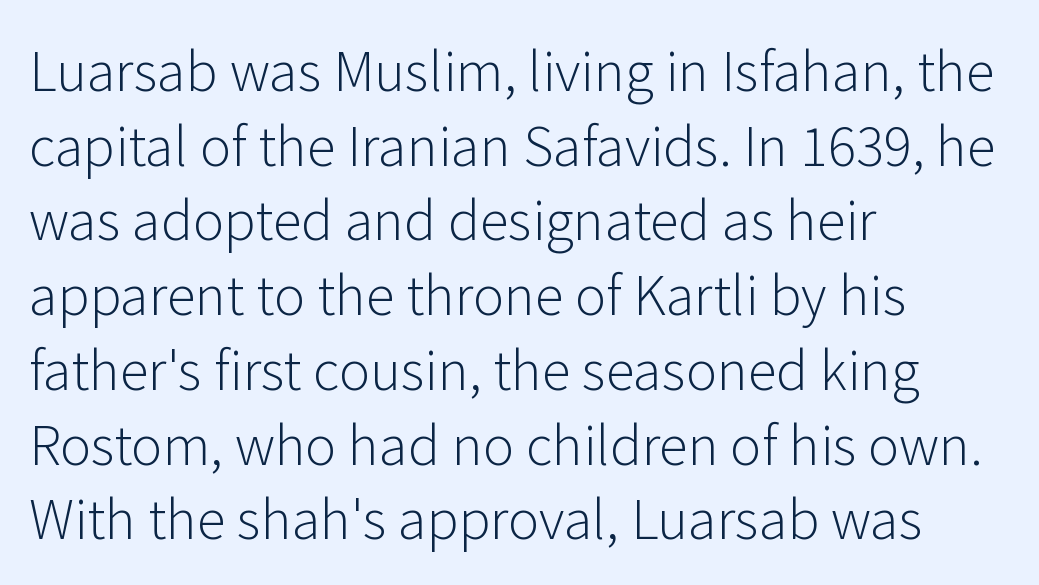
{"serif": "no", "italic": "no", "bold": "no", "weight": "light", "width": "normal", "stroke_contrast": "low", "x_height": "medium", "monospaced": "no", "underline": "no", "align": "left", "line_spacing": "normal", "line_spacing_ratio": 1.41, "letter_spacing": "normal", "letter_spacing_em": 0.0, "glyph_px": 53}
